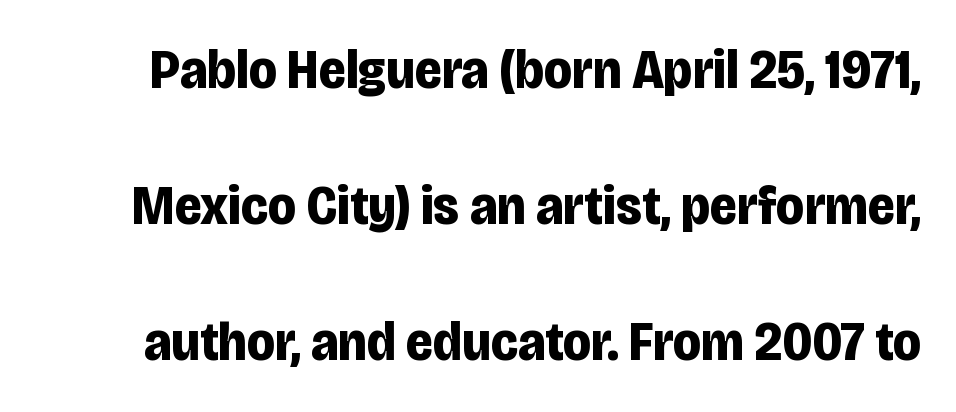
The leading is generous, giving the passage an open texture. Stroke terminals: plain, sans-serif. No extra tracking has been applied to these lines. Varying glyph widths throughout — classic text-font behaviour. Heavy-handed strokes throughout: this text is bold.
